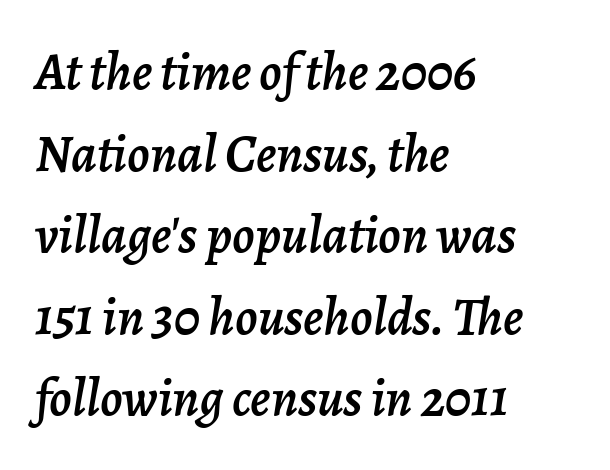
The image shows 53 px text type, italic (leaning right); set left-aligned, normal line spacing (1.54x), normal letter spacing, not underlined; low stroke contrast and a medium x-height.
